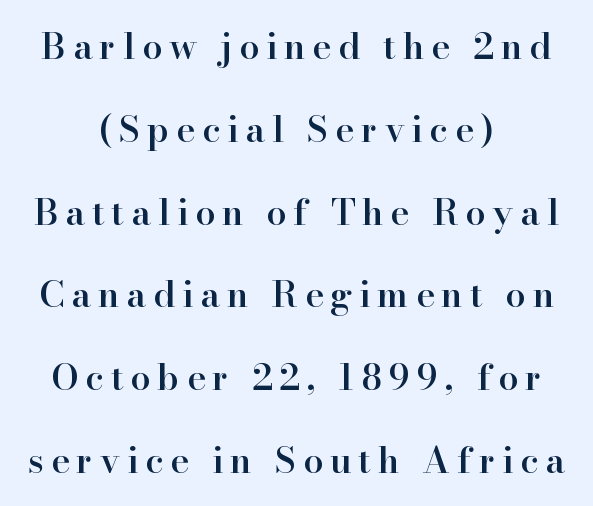
{"serif": "yes", "italic": "no", "bold": "semi", "weight": "semibold", "width": "normal", "stroke_contrast": "high", "x_height": "small", "monospaced": "no", "underline": "no", "align": "center", "line_spacing": "loose", "line_spacing_ratio": 2.3, "glyph_px": 36}
